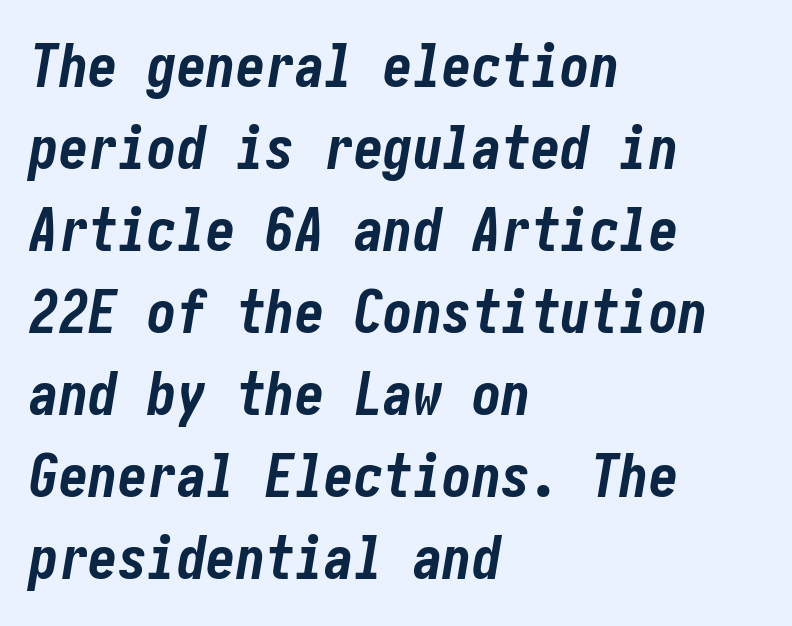
The image shows 59 px bold, condensed type, italic (leaning right); set left-aligned, normal line spacing (1.39x), normal letter spacing, not underlined; low stroke contrast and a medium x-height.
